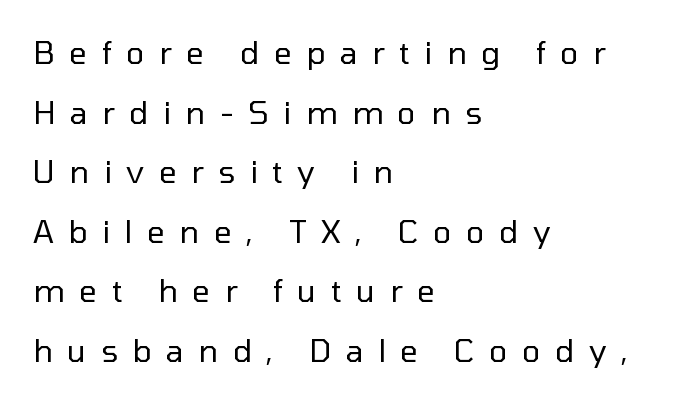
Q: Is the text bold? A: No.
Q: Is the text italic (slanted)? A: No, it is upright.
Q: Is the typeface a serif or a sans-serif typeface? A: Sans-serif.
Q: Is the text underlined? A: No.
Q: How is the paragraph aligned? A: Left-aligned.
Q: Is the spacing between letters normal or unusually wide? A: Unusually wide.
Q: Is the spacing between lines tight, normal or loose? A: Loose.
Q: Width (condensed, normal, or wide)? A: Normal.
Q: Stroke contrast? A: Low.
Q: x-height? A: Medium.
Q: Monospaced? A: No.
